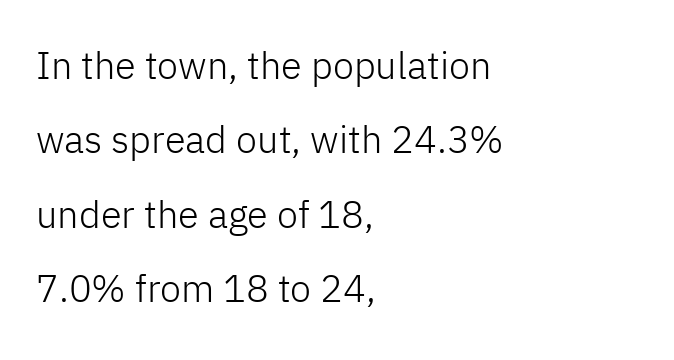
I'd call this a sans setting — the letters go barefoot. Inter-character spacing is left at the font's built-in metrics. If you measured baseline to baseline, you'd find a long distance. The lines are quadded left. Plain, unruled lines of type. Rendered with straight, roman letterforms.
